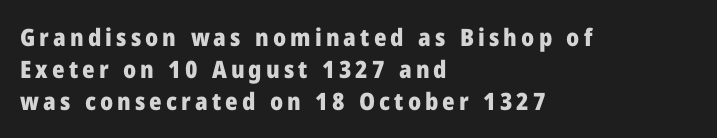
Q: Is the text bold? A: Yes.
Q: Is the text italic (slanted)? A: No, it is upright.
Q: Is the text underlined? A: No.
Q: How is the paragraph aligned? A: Left-aligned.
Q: Is the spacing between lines tight, normal or loose? A: Normal.
